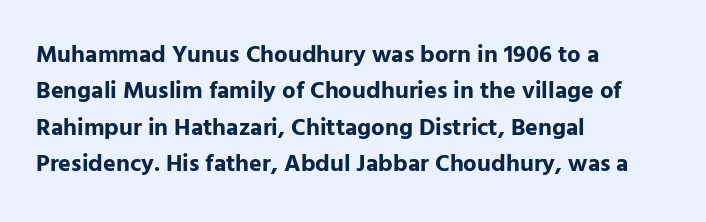
The image shows 24 px bold type, upright; set left-aligned, normal line spacing (1.52x), normal letter spacing, not underlined.
